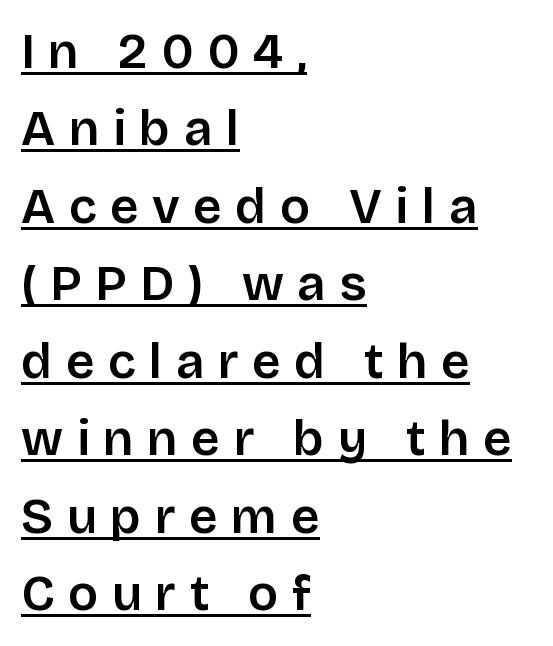
Leftover space on each line is placed entirely after the last word. A typesetter would call this heavily tracked-out type. Italic: no, the glyphs are upright roman. The rendering uses natural spacing where letterforms have individual widths. One glance says typical: line gaps are just what's usual.
